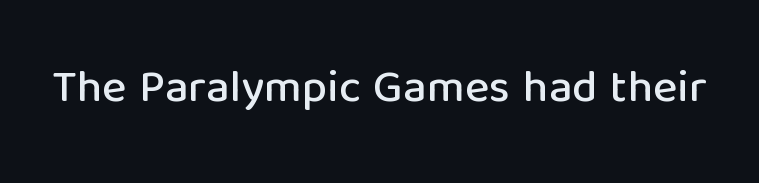
{"serif": "no", "italic": "no", "width": "normal", "stroke_contrast": "low", "x_height": "medium", "monospaced": "no", "underline": "no", "letter_spacing": "normal", "letter_spacing_em": 0.0, "glyph_px": 46}
